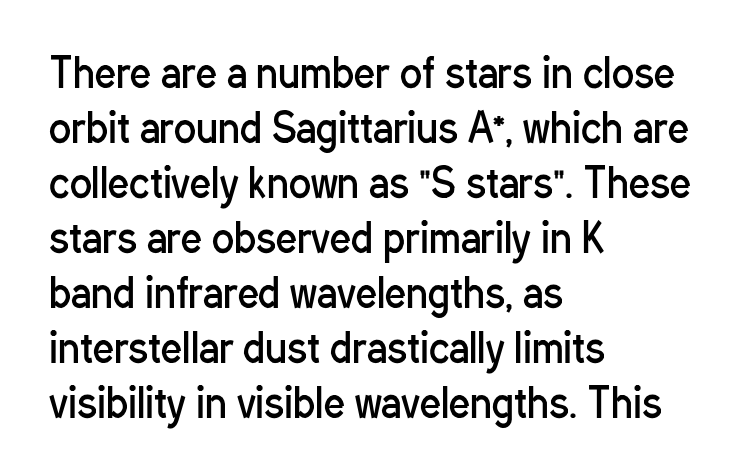
Stroke thickness stays within the range of a standard reading face or lighter. The glyphs in this specimen are sans serif. There is no visible air inserted between adjacent glyphs. A bare baseline throughout the passage.
